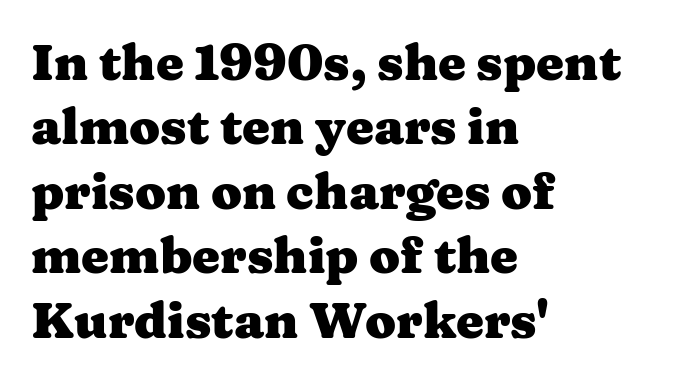
{"serif": "yes", "italic": "no", "bold": "yes", "weight": "heavy", "width": "wide", "stroke_contrast": "medium", "x_height": "medium", "monospaced": "no", "underline": "no", "align": "left", "line_spacing": "normal", "line_spacing_ratio": 1.29, "letter_spacing": "normal", "letter_spacing_em": 0.0, "glyph_px": 50}
